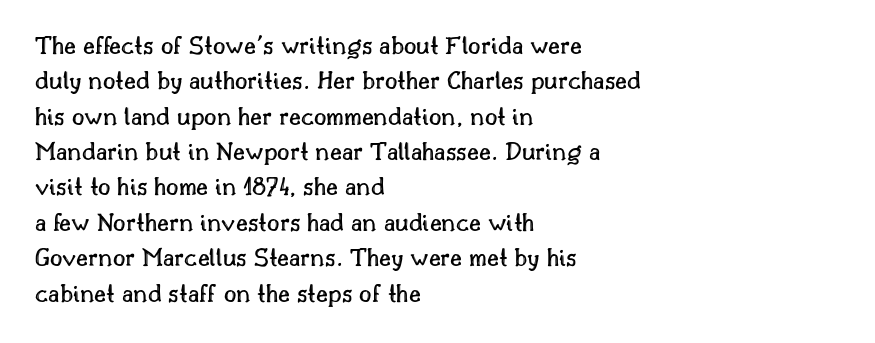
The image shows 27 px text type, upright; set left-aligned, normal line spacing (1.31x), normal letter spacing, not underlined.
